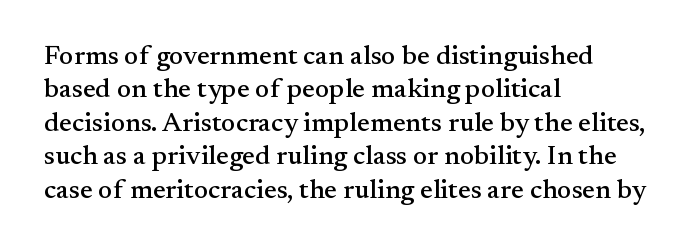
The image shows 27 px text type, upright; set left-aligned, line spacing 1.24x, normal letter spacing, not underlined.
